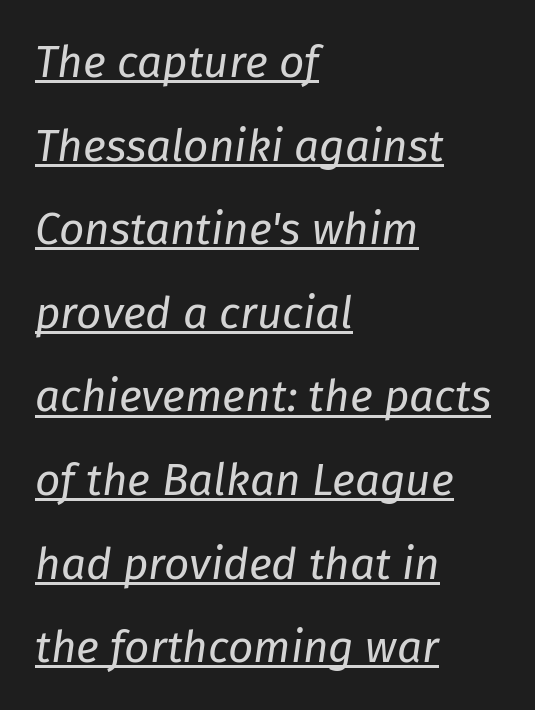
Q: Is the text bold? A: No.
Q: Is the text italic (slanted)? A: Yes, it leans right by about 8 degrees.
Q: Is the text underlined? A: Yes.
Q: How is the paragraph aligned? A: Left-aligned.
Q: Is the spacing between letters normal or unusually wide? A: Normal.
Q: Is the spacing between lines tight, normal or loose? A: Loose.
Q: Width (condensed, normal, or wide)? A: Normal.
Q: Stroke contrast? A: Low.
Q: x-height? A: Medium.
Q: Monospaced? A: No.
